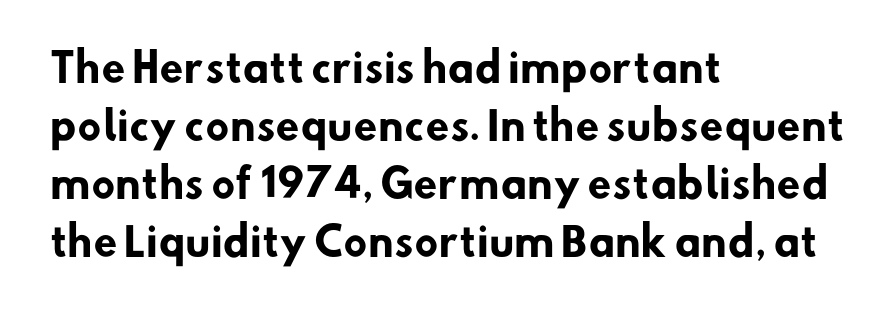
{"serif": "no", "bold": "yes", "weight": "heavy", "width": "normal", "stroke_contrast": "low", "x_height": "small", "monospaced": "no", "underline": "no", "align": "left", "line_spacing": "normal", "line_spacing_ratio": 1.49, "letter_spacing": "normal", "letter_spacing_em": 0.0, "glyph_px": 39}
